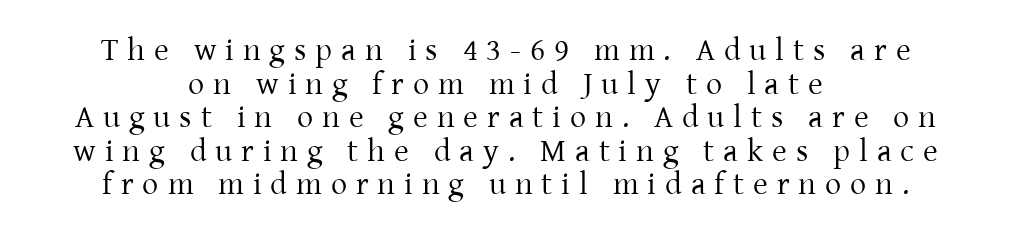
Q: Is the text bold? A: No.
Q: Is the text italic (slanted)? A: No, it is upright.
Q: Is the typeface a serif or a sans-serif typeface? A: Serif.
Q: Is the text underlined? A: No.
Q: How is the paragraph aligned? A: Centered.
Q: Is the spacing between letters normal or unusually wide? A: Unusually wide.
Q: Is the spacing between lines tight, normal or loose? A: Tight.
Q: Width (condensed, normal, or wide)? A: Normal.
Q: Stroke contrast? A: Low.
Q: x-height? A: Medium.
Q: Monospaced? A: No.
